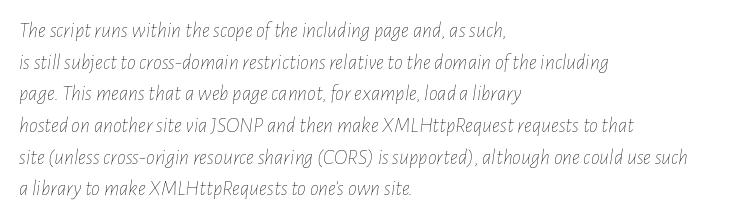
Short and long lines alike share a common starting point at left. Would a proofreader flag this as italicized? Yes. Tracking value appears to be zero — textbook default spacing. Plain, unruled lines of type. How would I describe the line gaps? Plain and ordinary. A light-to-regular cut is what we see here.
